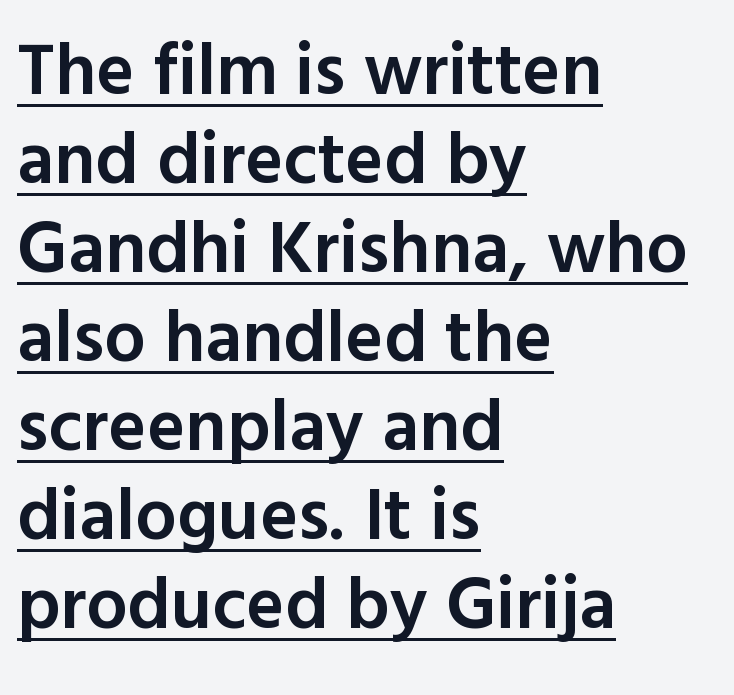
Q: Is the text bold? A: Semi-bold.
Q: Is the text italic (slanted)? A: No, it is upright.
Q: Is the typeface a serif or a sans-serif typeface? A: Sans-serif.
Q: Is the text underlined? A: Yes.
Q: How is the paragraph aligned? A: Left-aligned.
Q: Is the spacing between letters normal or unusually wide? A: Normal.
Q: Width (condensed, normal, or wide)? A: Normal.
Q: x-height? A: Medium.
Q: Monospaced? A: No.
